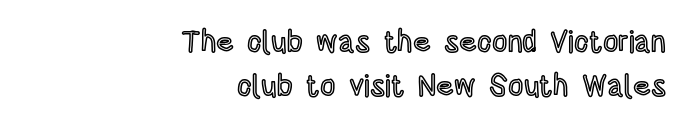
{"italic": "no", "width": "condensed", "x_height": "large", "monospaced": "no", "underline": "no", "align": "right", "line_spacing": "normal", "line_spacing_ratio": 1.46, "letter_spacing": "normal", "letter_spacing_em": 0.0, "glyph_px": 30}
